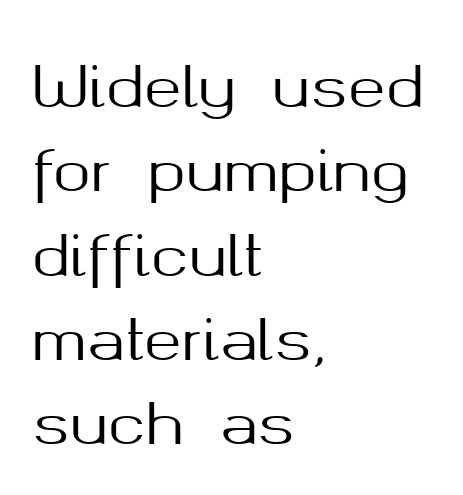
{"serif": "no", "italic": "no", "width": "normal", "stroke_contrast": "medium", "x_height": "medium", "monospaced": "no", "underline": "no", "align": "left", "line_spacing": "normal", "line_spacing_ratio": 1.48, "letter_spacing": "normal", "letter_spacing_em": 0.0, "glyph_px": 57}
